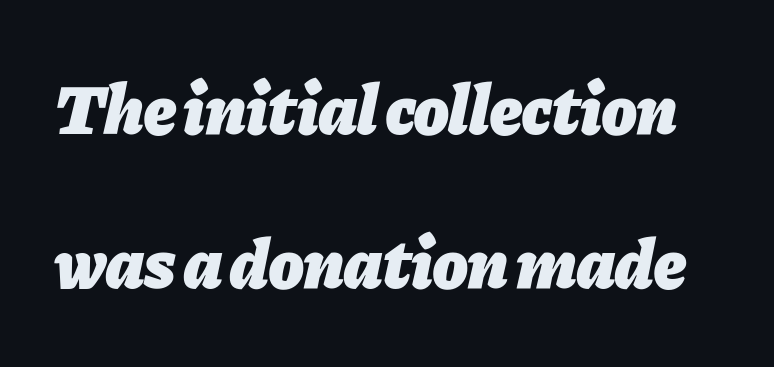
Has an underline been added? It has not. Line spacing here is loose. Does the weight exceed regular? Yes, all the way to bold. A typesetter would call this zero additional tracking.
